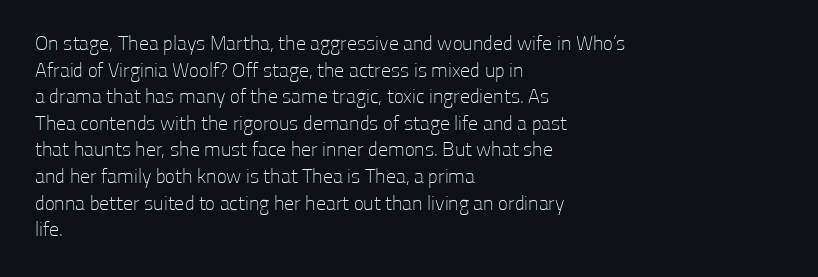
{"italic": "no", "bold": "no", "underline": "no", "align": "left", "line_spacing": "normal", "line_spacing_ratio": 1.33, "letter_spacing": "normal", "letter_spacing_em": 0.0, "glyph_px": 20}
